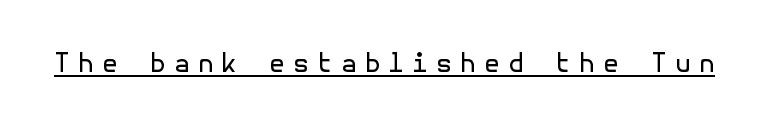
The image shows 26 px text type, upright; set unusually wide letter spacing (+0.3 em), underlined.
